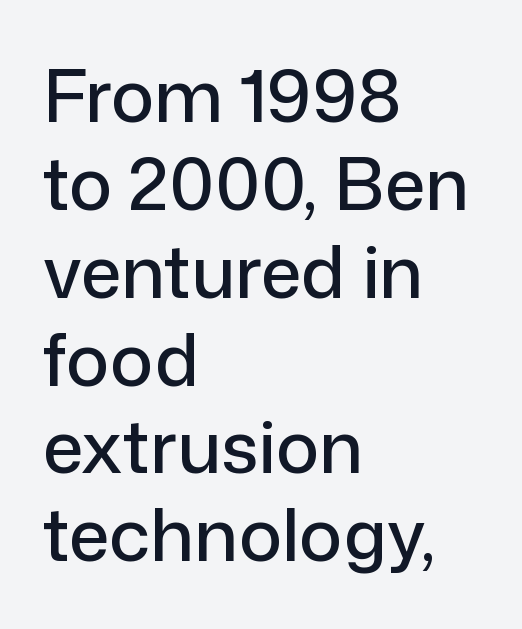
{"serif": "no", "italic": "no", "width": "normal", "stroke_contrast": "low", "x_height": "medium", "monospaced": "no", "underline": "no", "align": "left", "line_spacing_ratio": 1.22, "letter_spacing": "normal", "letter_spacing_em": 0.0, "glyph_px": 72}
